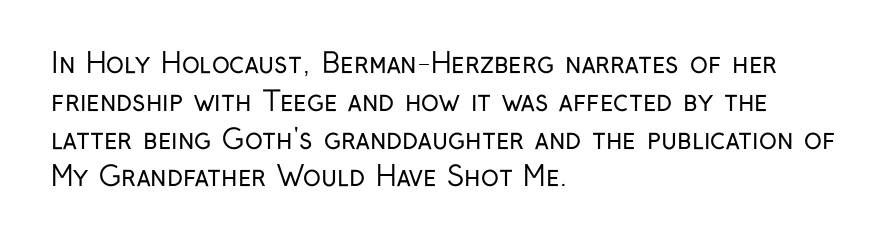
Short note: letters normally spaced. These lines are set flush left with a ragged right edge. The passage shown is not bold in any degree. Rows of type keep a routine distance in the vertical direction. This is the regular roman posture of the typeface.
